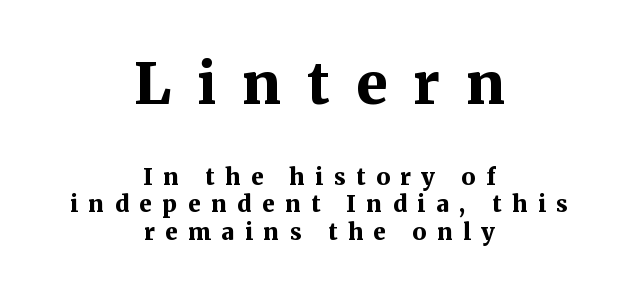
Q: Is the text bold? A: Yes.
Q: Is the text italic (slanted)? A: No, it is upright.
Q: Is the typeface a serif or a sans-serif typeface? A: Serif.
Q: Is the text underlined? A: No.
Q: How is the paragraph aligned? A: Centered.
Q: Is the spacing between letters normal or unusually wide? A: Unusually wide.
Q: Which block of text is set in a larger size, the first (top) or the second (bottom)? A: The first (top) one.
Q: Width (condensed, normal, or wide)? A: Normal.
Q: Stroke contrast? A: Medium.
Q: x-height? A: Medium.
Q: Monospaced? A: No.
